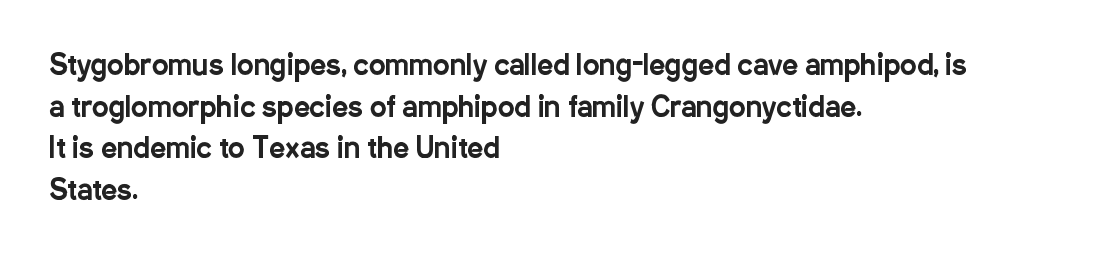
The image shows 28 px condensed sans-serif type, upright; set left-aligned, normal line spacing (1.49x), normal letter spacing, not underlined; low stroke contrast and a medium x-height.
